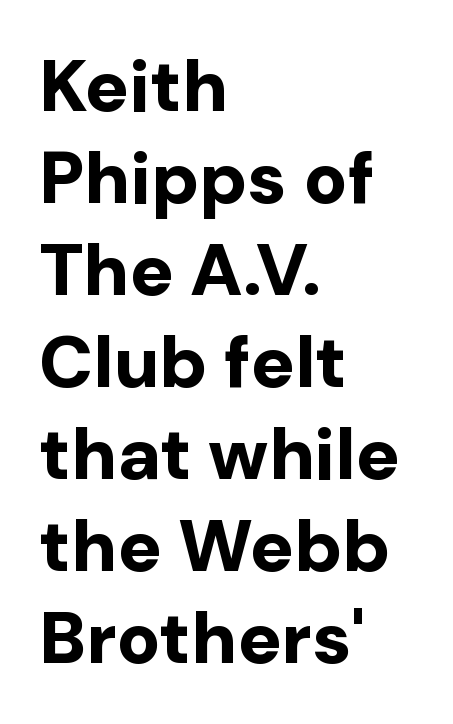
{"serif": "no", "italic": "no", "bold": "yes", "weight": "bold", "width": "normal", "stroke_contrast": "low", "x_height": "medium", "monospaced": "no", "underline": "no", "align": "left", "line_spacing": "normal", "line_spacing_ratio": 1.26, "letter_spacing": "normal", "letter_spacing_em": 0.0, "glyph_px": 73}
